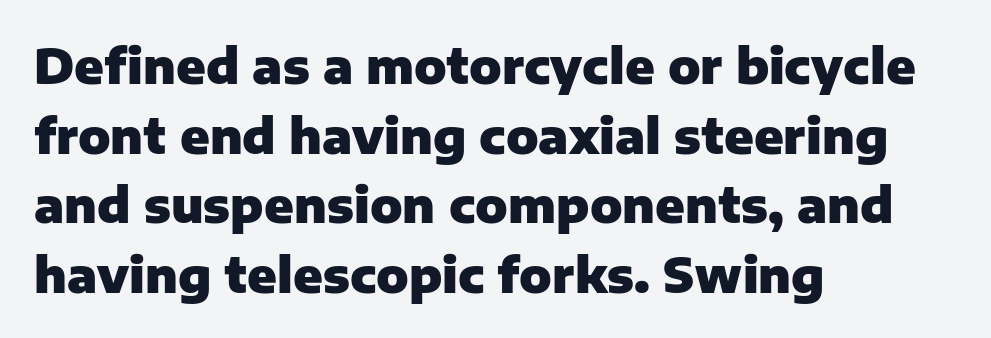
The image shows 48 px heavy sans-serif type, upright; set left-aligned, normal line spacing (1.45x), normal letter spacing, not underlined; low stroke contrast and a medium x-height.
